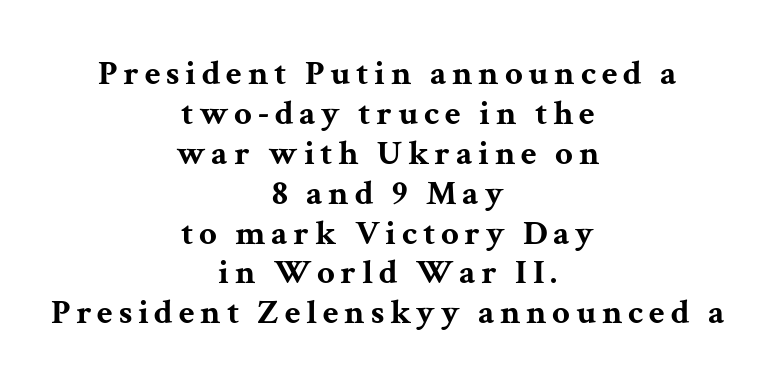
Typographic density is high because the face is bold. Short and long lines alike share a common midpoint. The area under the type is left untouched. Regarding serifs, this sample has them. The face used here is proportionally spaced, like ordinary book or web type. This is the regular roman posture of the typeface.
